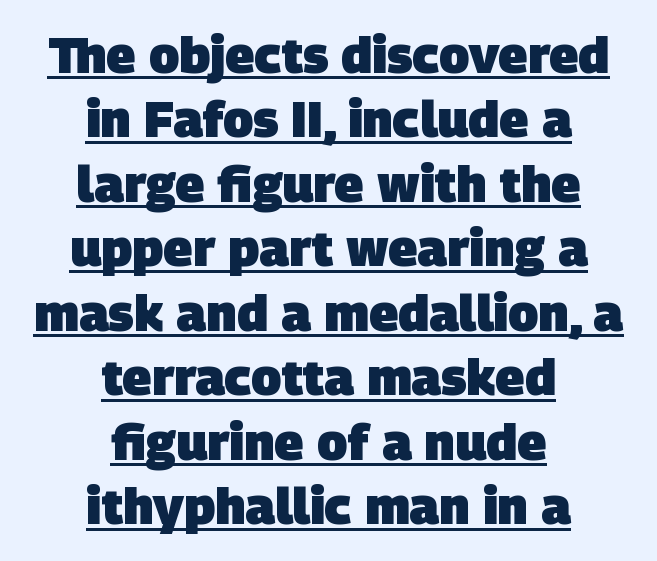
The image shows 50 px heavy sans-serif type; set centered, normal line spacing (1.29x), normal letter spacing, underlined; low stroke contrast and a large x-height.
